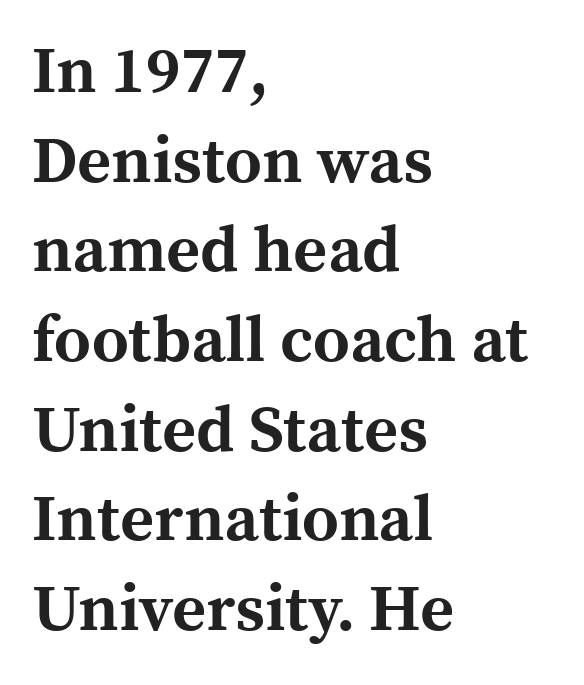
The image shows 65 px bold serif type, upright; set left-aligned, normal line spacing (1.38x), normal letter spacing, not underlined; a medium x-height.
